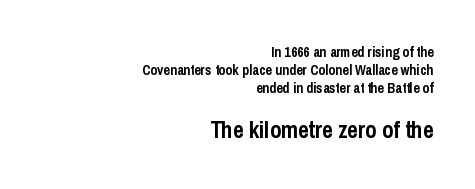
Q: Is the text bold? A: Yes.
Q: Is the text italic (slanted)? A: No, it is upright.
Q: Is the text underlined? A: No.
Q: How is the paragraph aligned? A: Right-aligned.
Q: Is the spacing between letters normal or unusually wide? A: Normal.
Q: Is the spacing between lines tight, normal or loose? A: Normal.
Q: Which block of text is set in a larger size, the first (top) or the second (bottom)? A: The second (bottom) one.
